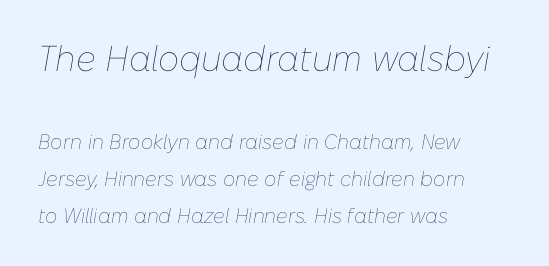
Q: Is the text bold? A: No.
Q: Is the text italic (slanted)? A: Yes, it leans right by about 10 degrees.
Q: Is the text underlined? A: No.
Q: How is the paragraph aligned? A: Left-aligned.
Q: Is the spacing between letters normal or unusually wide? A: Normal.
Q: Which block of text is set in a larger size, the first (top) or the second (bottom)? A: The first (top) one.
Q: Width (condensed, normal, or wide)? A: Normal.
Q: Stroke contrast? A: Low.
Q: x-height? A: Medium.
Q: Monospaced? A: No.
